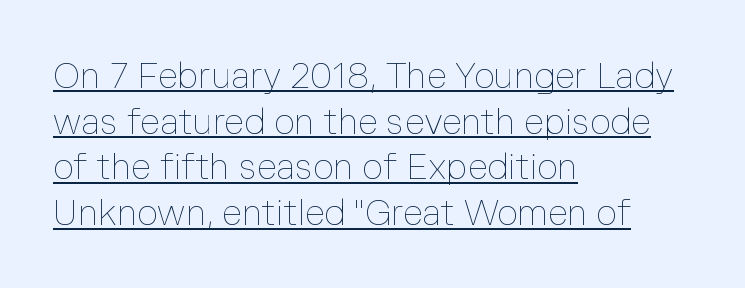
In terms of leading, this rendering sits right in the middle. The rendering keeps characters at their native spacing. Is there an underline? Yes — a line sits under the letters. Varying glyph widths throughout — classic text-font behaviour.
